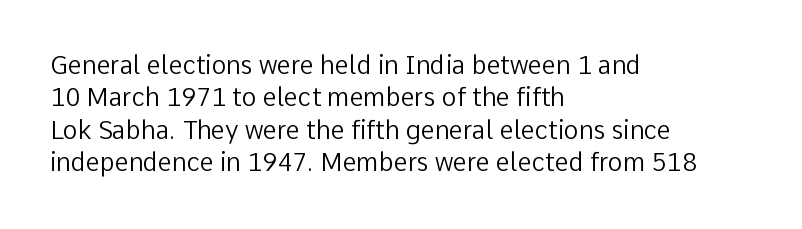
The image shows 25 px text type, upright; set left-aligned, normal line spacing (1.3x), normal letter spacing, not underlined.
